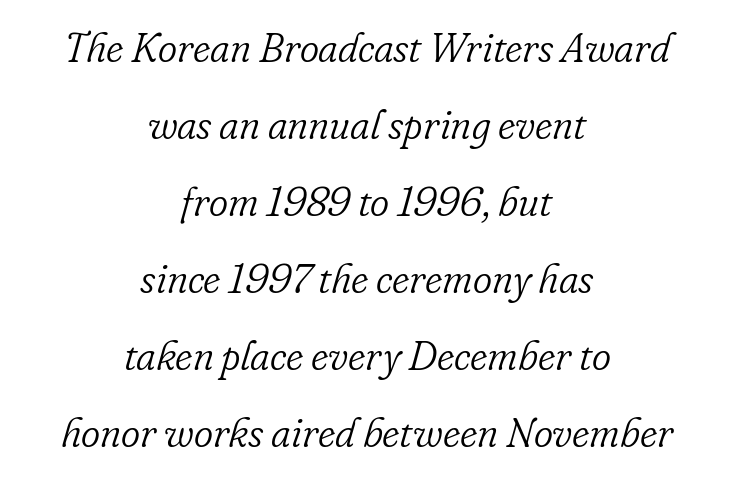
The image shows 41 px light serif type, italic (leaning right); set centered, line spacing 1.88x, normal letter spacing, not underlined; low stroke contrast and a small x-height.
